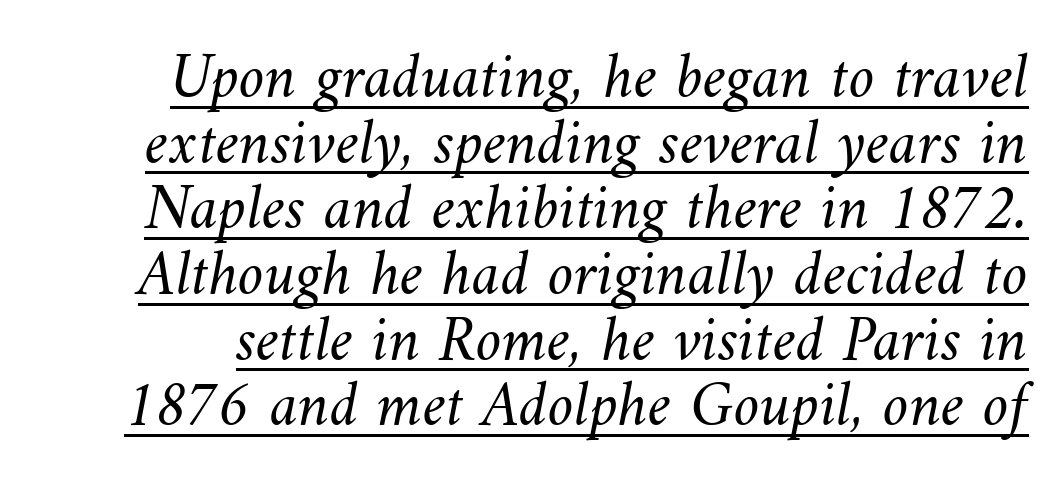
{"bold": "no", "weight": "light", "width": "normal", "stroke_contrast": "medium", "x_height": "small", "monospaced": "no", "underline": "yes", "line_spacing": "tight", "line_spacing_ratio": 1.01, "letter_spacing": "normal", "letter_spacing_em": 0.0, "glyph_px": 65}
